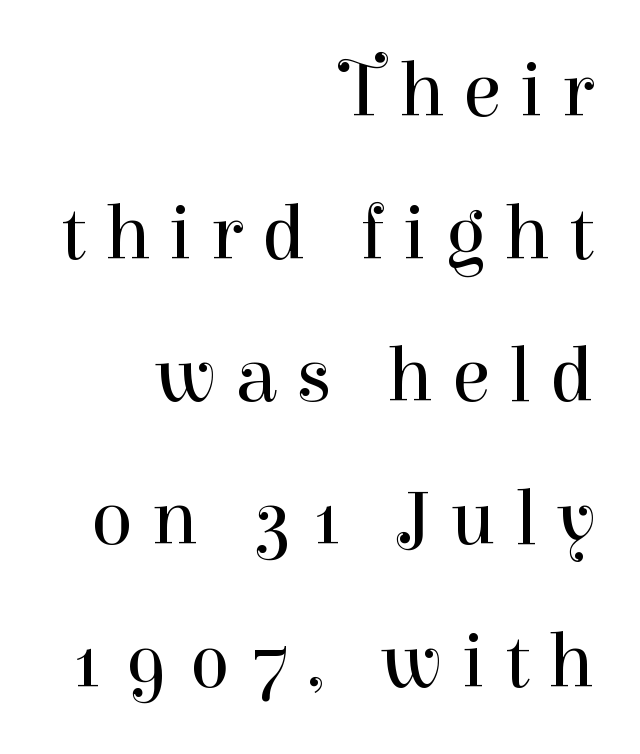
The image shows 78 px regular-weight serif type, upright; set right-aligned, line spacing 1.83x, unusually wide letter spacing (+0.24 em), not underlined; high stroke contrast and a medium x-height.
